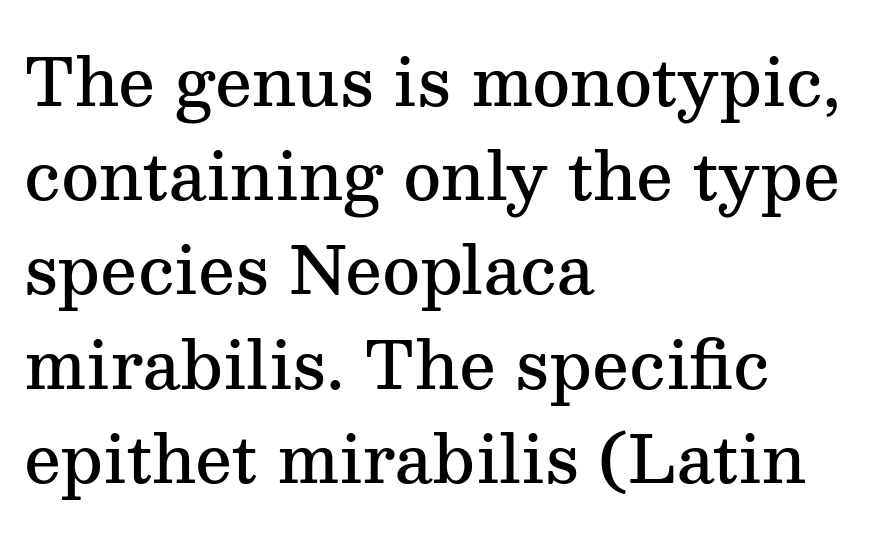
Honestly, the letter spacing is just normal — you wouldn't notice it. This is the in-between weight designers call semibold or demi. Look at the bottom of the vertical strokes: they flare into serifs here. Character widths vary here, with narrow letters taking less room than wide ones. Horizontal bands of white between lines are of average thickness.
